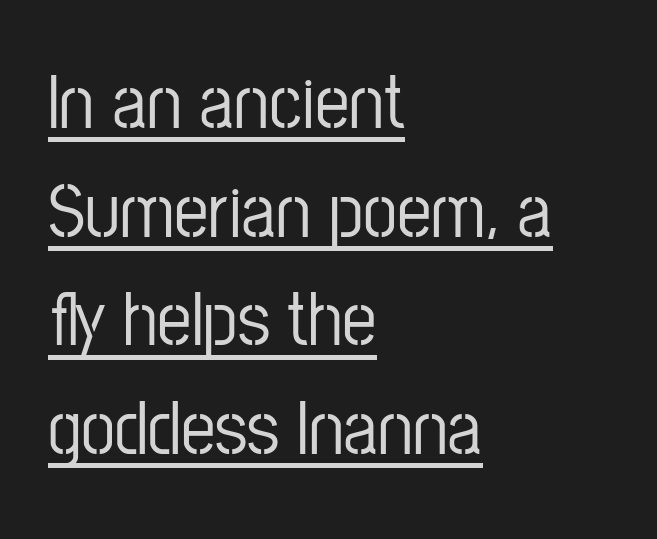
{"serif": "no", "italic": "no", "width": "condensed", "stroke_contrast": "low", "x_height": "medium", "monospaced": "no", "underline": "yes", "align": "left", "line_spacing": "normal", "line_spacing_ratio": 1.41, "letter_spacing": "normal", "letter_spacing_em": 0.0, "glyph_px": 77}
